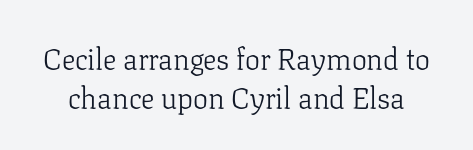
{"serif": "yes", "italic": "no", "bold": "no", "weight": "light", "width": "normal", "stroke_contrast": "low", "x_height": "medium", "monospaced": "no", "underline": "no", "line_spacing": "normal", "line_spacing_ratio": 1.3, "letter_spacing": "normal", "letter_spacing_em": 0.0, "glyph_px": 30}
